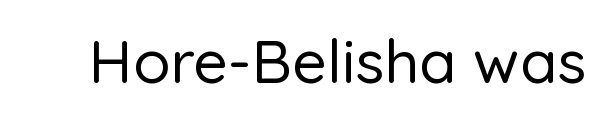
Q: Is the text italic (slanted)? A: No, it is upright.
Q: Is the typeface a serif or a sans-serif typeface? A: Sans-serif.
Q: Is the text underlined? A: No.
Q: Is the spacing between letters normal or unusually wide? A: Normal.
Q: Width (condensed, normal, or wide)? A: Normal.
Q: Stroke contrast? A: Low.
Q: x-height? A: Medium.
Q: Monospaced? A: No.
